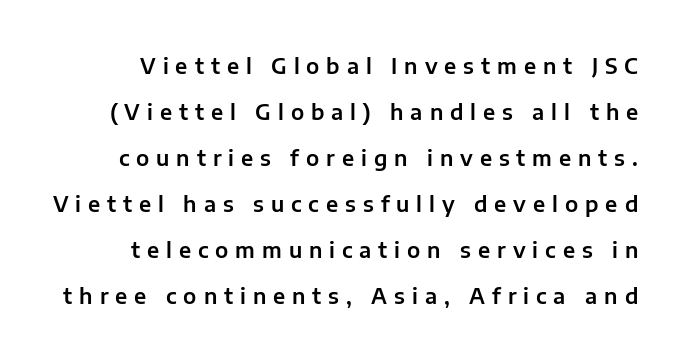
The image shows 21 px text type, upright; set loose line spacing (2.19x), unusually wide letter spacing (+0.33 em), not underlined.
